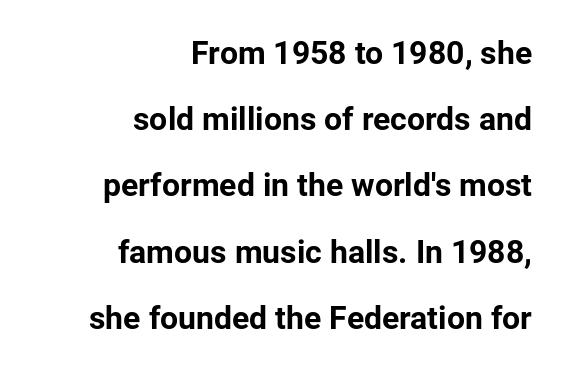
Q: Is the text bold? A: Yes.
Q: Is the text italic (slanted)? A: No, it is upright.
Q: Is the typeface a serif or a sans-serif typeface? A: Sans-serif.
Q: Is the text underlined? A: No.
Q: How is the paragraph aligned? A: Right-aligned.
Q: Is the spacing between letters normal or unusually wide? A: Normal.
Q: Is the spacing between lines tight, normal or loose? A: Loose.
Q: Width (condensed, normal, or wide)? A: Normal.
Q: Stroke contrast? A: Low.
Q: x-height? A: Medium.
Q: Monospaced? A: No.
